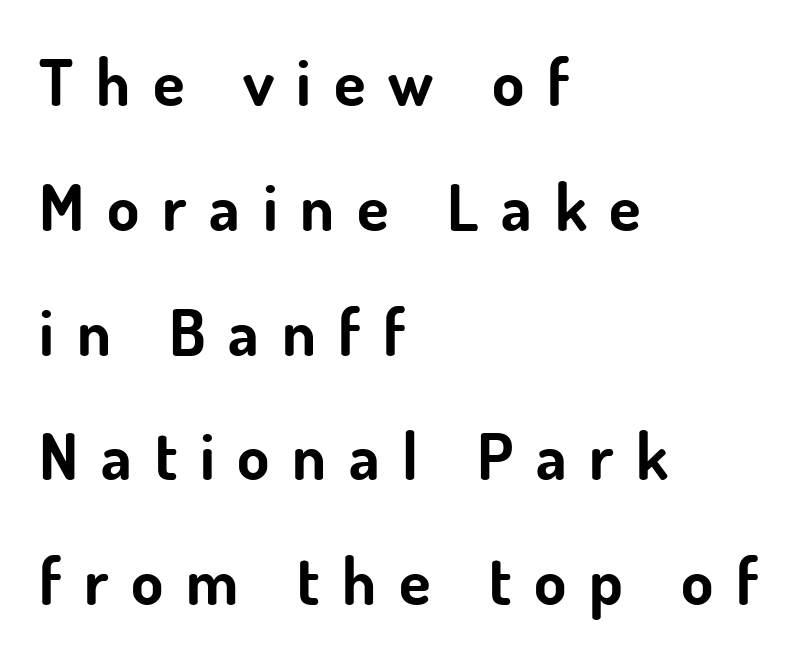
Q: Is the text bold? A: Yes.
Q: Is the text italic (slanted)? A: No, it is upright.
Q: Is the typeface a serif or a sans-serif typeface? A: Sans-serif.
Q: Is the text underlined? A: No.
Q: How is the paragraph aligned? A: Left-aligned.
Q: Is the spacing between letters normal or unusually wide? A: Unusually wide.
Q: Is the spacing between lines tight, normal or loose? A: Loose.
Q: Width (condensed, normal, or wide)? A: Normal.
Q: Stroke contrast? A: Low.
Q: x-height? A: Small.
Q: Monospaced? A: No.
